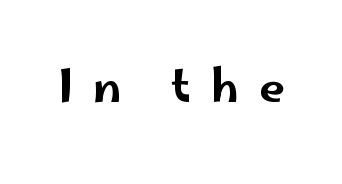
{"serif": "no", "italic": "no", "width": "wide", "stroke_contrast": "low", "x_height": "small", "monospaced": "no", "underline": "no", "letter_spacing": "wide", "letter_spacing_em": 0.46, "glyph_px": 44}
